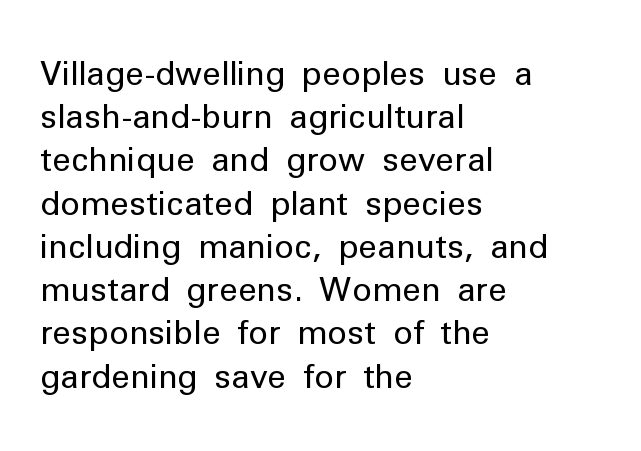
The image shows 33 px regular-weight sans-serif type, upright; set left-aligned, normal line spacing (1.31x), normal letter spacing, not underlined; low stroke contrast and a medium x-height.
